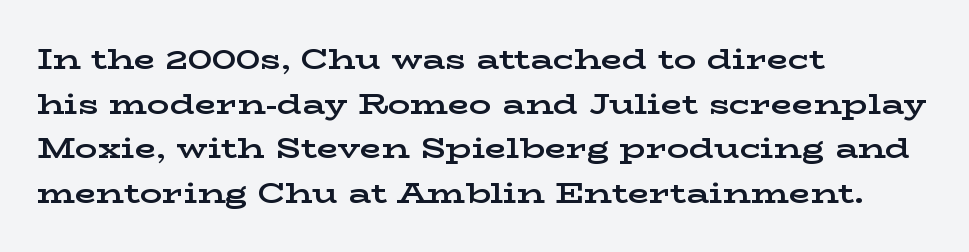
Visually the block forms a straight wall on the left and a jagged coastline on the right. The lettering holds an erect, upright posture throughout. Is there much room between lines? A standard amount, neither cramped nor airy. You could call the tracking neutral — neither tight nor loose.
